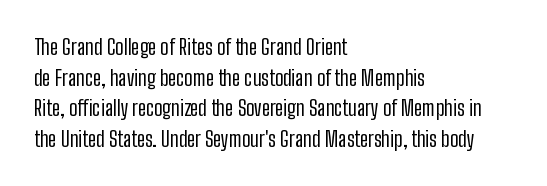
Q: Is the text bold? A: No.
Q: Is the text italic (slanted)? A: No, it is upright.
Q: Is the text underlined? A: No.
Q: How is the paragraph aligned? A: Left-aligned.
Q: Is the spacing between letters normal or unusually wide? A: Normal.
Q: Is the spacing between lines tight, normal or loose? A: Normal.
